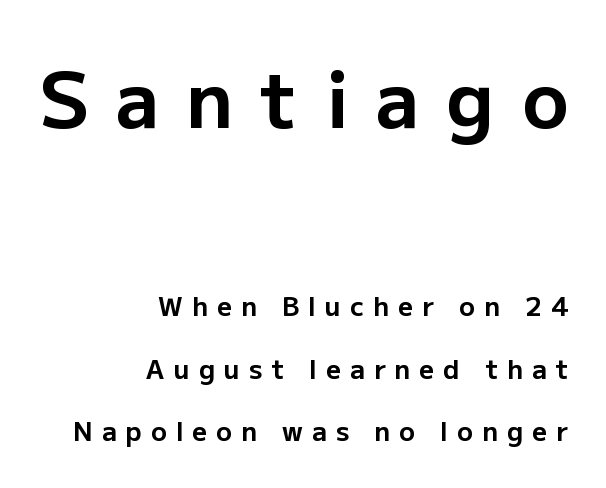
{"serif": "no", "italic": "no", "bold": "yes", "weight": "bold", "width": "normal", "stroke_contrast": "low", "x_height": "medium", "monospaced": "no", "underline": "no", "align": "right", "line_spacing": "loose", "line_spacing_ratio": 2.41, "letter_spacing": "wide", "letter_spacing_em": 0.35, "larger_block": "first", "size_ratio": 2.96, "glyph_px": 77}
